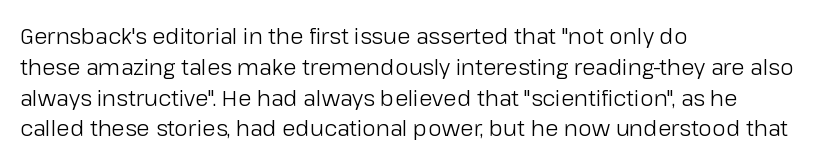
The image shows 22 px text type, upright; set left-aligned, normal line spacing (1.4x), normal letter spacing, not underlined.
